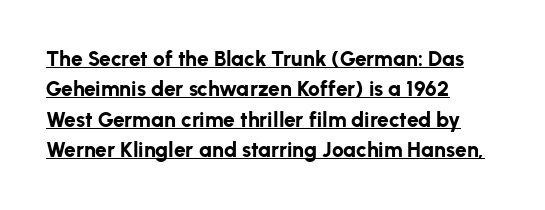
Q: Is the text bold? A: Yes.
Q: Is the text italic (slanted)? A: No, it is upright.
Q: Is the text underlined? A: Yes.
Q: How is the paragraph aligned? A: Left-aligned.
Q: Is the spacing between letters normal or unusually wide? A: Normal.
Q: Is the spacing between lines tight, normal or loose? A: Normal.
